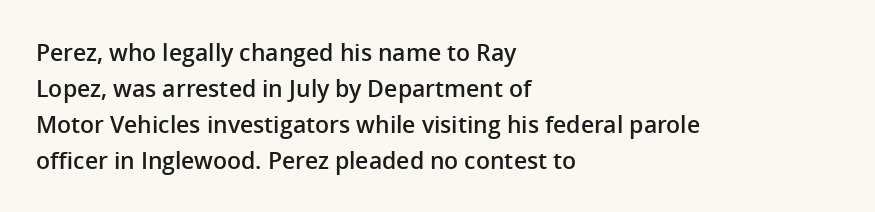
The image shows 23 px text type, upright; set left-aligned, normal line spacing (1.56x), normal letter spacing, not underlined.
